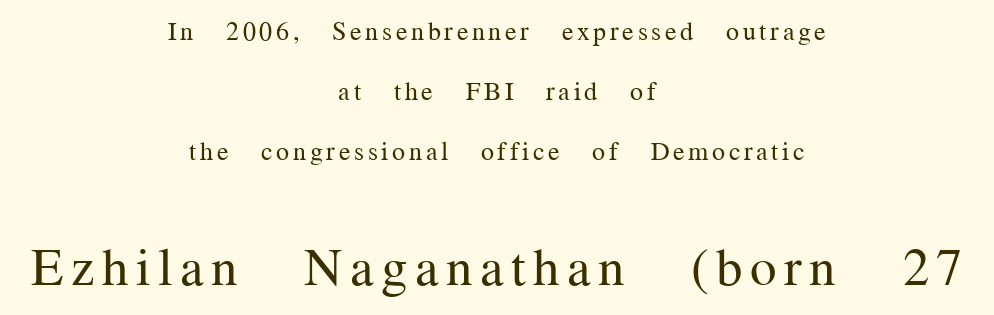
{"serif": "yes", "italic": "no", "bold": "no", "weight": "regular", "width": "normal", "stroke_contrast": "medium", "x_height": "medium", "monospaced": "no", "underline": "no", "align": "center", "line_spacing": "loose", "line_spacing_ratio": 2.31, "larger_block": "second", "size_ratio": 2.04, "glyph_px": 53}
